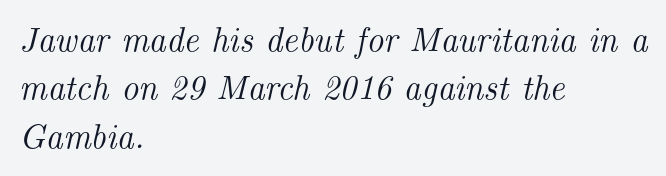
The image shows 34 px serif type, italic (leaning right); set left-aligned, normal line spacing (1.42x), normal letter spacing, not underlined; medium stroke contrast and a small x-height.
